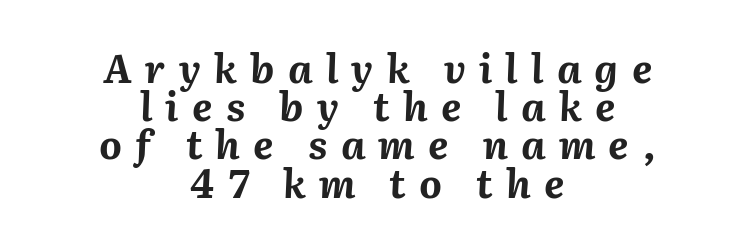
Q: Is the text bold? A: Yes.
Q: Is the text italic (slanted)? A: Yes, it leans right by about 2 degrees.
Q: Is the text underlined? A: No.
Q: How is the paragraph aligned? A: Centered.
Q: Is the spacing between letters normal or unusually wide? A: Unusually wide.
Q: Is the spacing between lines tight, normal or loose? A: Tight.
Q: Width (condensed, normal, or wide)? A: Normal.
Q: Stroke contrast? A: Medium.
Q: x-height? A: Medium.
Q: Monospaced? A: No.
